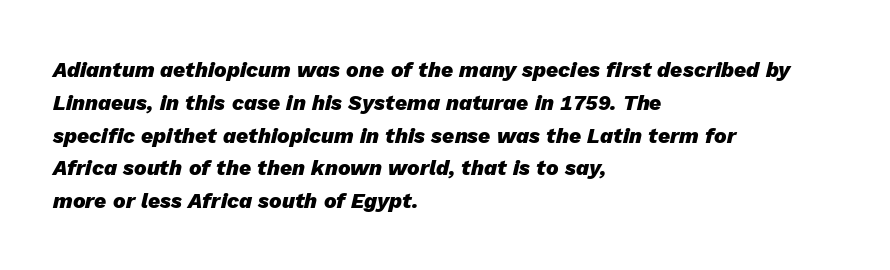
{"italic": "yes", "lean": "right", "slant_degrees": 13, "bold": "yes", "underline": "no", "align": "left", "line_spacing": "normal", "line_spacing_ratio": 1.56, "letter_spacing": "normal", "letter_spacing_em": 0.0, "glyph_px": 21}
